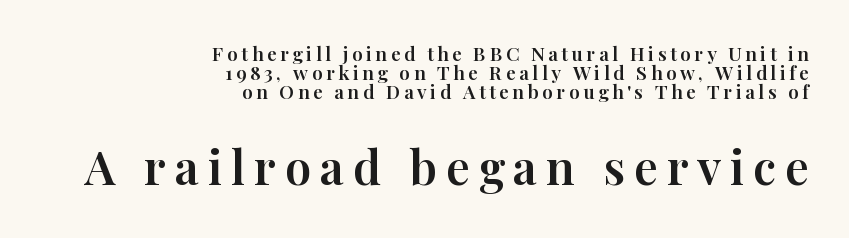
These lines are composed in type with serifs. Check the space under the baseline: it is left empty. A typesetter would mark this as roman, not italic. Character size in the trailing block exceeds that of the leading block. Visually the block forms a straight wall on the right and a jagged coastline on the left. Is this a fixed-width face? No — the glyphs have proportional, varying widths.
